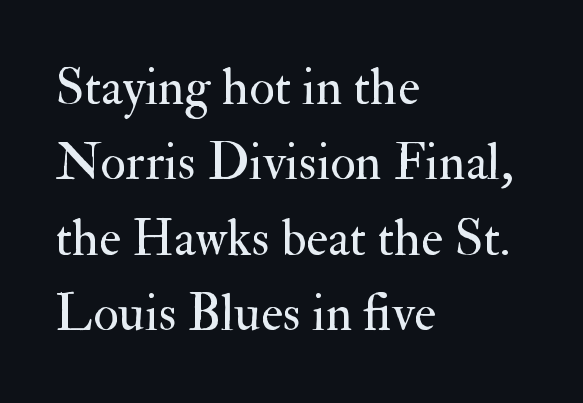
The specimen reads as upright at a glance. Visually the block forms a straight wall on the left and a jagged coastline on the right. What kind of face is this? One with serifs. Spacing verdict: proportional, widths tailored to each character. Letters have the restrained weight of plain body copy at most. Words float on clear page, feet unadorned.
